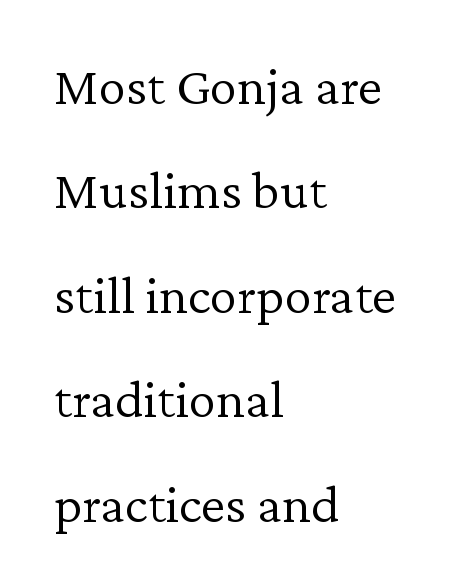
Proportional: the letters do not fall into vertical columns. Notice how the passage keeps a crisp vertical edge on the left only. The characters are drawn with everyday or finer stroke widths. Classification — serif. What stands out about the letter spacing? Nothing — it is the standard amount. Decoration check: the copy has no underline.
